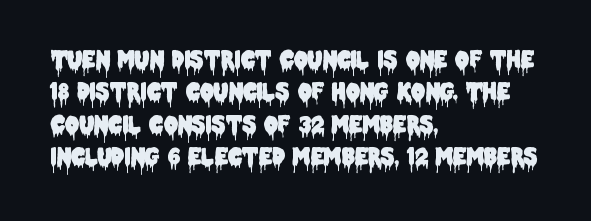
Q: Is the text italic (slanted)? A: No, it is upright.
Q: Is the text underlined? A: No.
Q: How is the paragraph aligned? A: Left-aligned.
Q: Is the spacing between letters normal or unusually wide? A: Normal.
Q: Is the spacing between lines tight, normal or loose? A: Normal.
